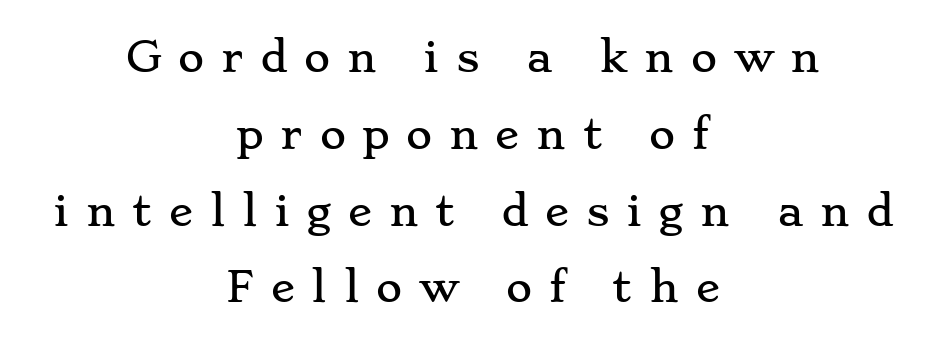
Characters follow at a spacing far wider than the type designer built in. The designer dialed line spacing up above the default. The words here are not underlined. It's the straight-up-and-down kind of type. Short and long lines alike share a common midpoint. Think of a printed novel: that variable character pitch is what you see here.
